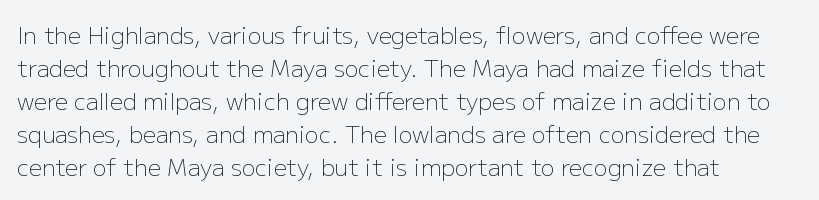
Honestly, the row spacing looks completely unremarkable. Caption: face not bold, strokes unweighted. Posture: vertical. This rendering features lettering with no underline. The setting favours the left margin, as ordinary paragraphs usually do.
